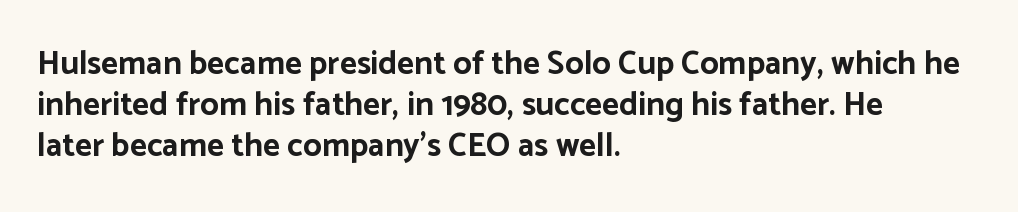
{"serif": "no", "italic": "no", "bold": "yes", "weight": "bold", "width": "normal", "stroke_contrast": "low", "x_height": "medium", "monospaced": "no", "underline": "no", "align": "left", "line_spacing": "normal", "line_spacing_ratio": 1.25, "letter_spacing": "normal", "letter_spacing_em": 0.0, "glyph_px": 33}
